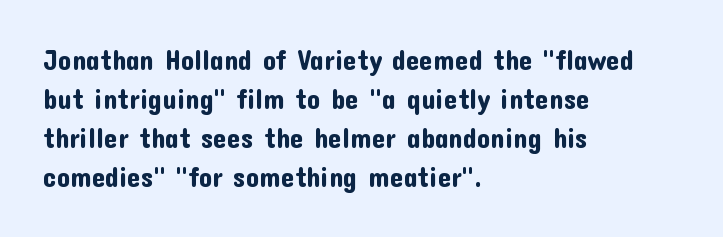
Q: Is the text italic (slanted)? A: No, it is upright.
Q: Is the text underlined? A: No.
Q: How is the paragraph aligned? A: Left-aligned.
Q: Is the spacing between letters normal or unusually wide? A: Normal.
Q: Is the spacing between lines tight, normal or loose? A: Normal.
